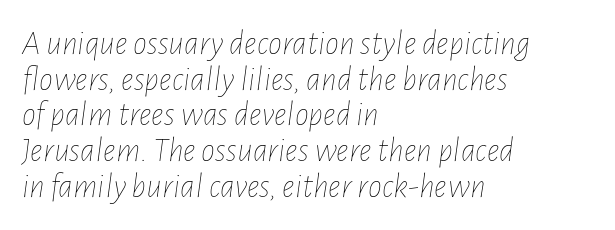
The image shows 35 px thin, condensed type, italic (leaning right); set left-aligned, tight line spacing (1.02x), normal letter spacing, not underlined; low stroke contrast and a medium x-height.
